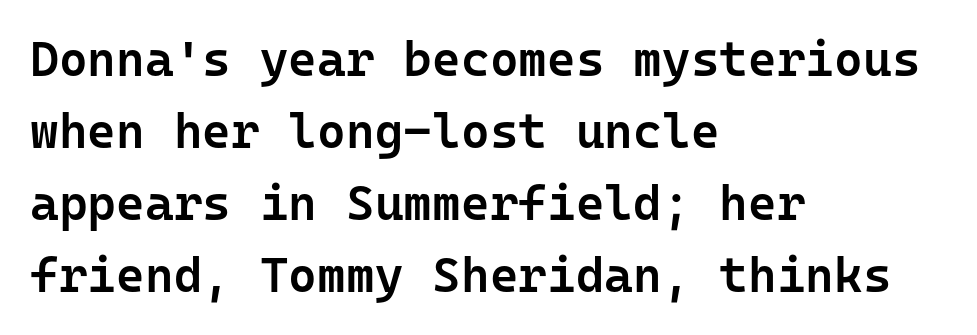
The image shows 49 px semibold sans-serif type, upright, monospaced; set left-aligned, normal line spacing (1.47x), normal letter spacing, not underlined; low stroke contrast and a medium x-height.
